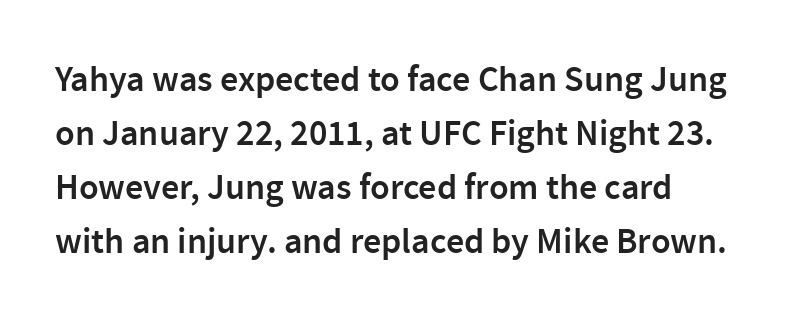
The image shows 36 px semibold sans-serif type, upright; set left-aligned, normal line spacing (1.5x), normal letter spacing, not underlined; low stroke contrast and a medium x-height.
